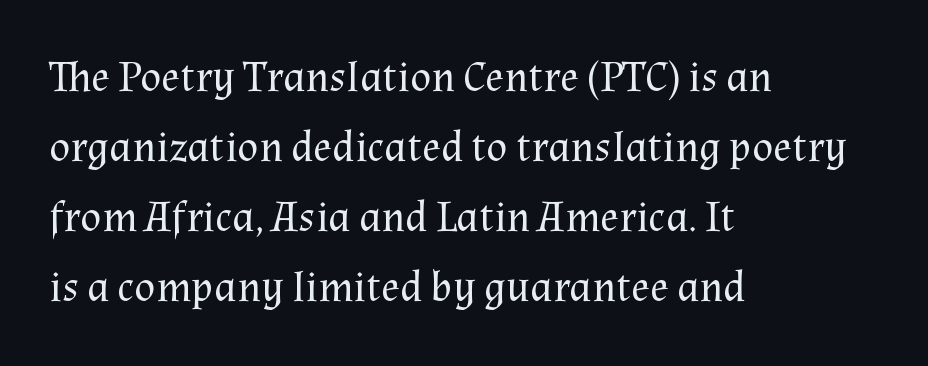
The image shows 44 px regular-weight type, upright; set left-aligned, normal line spacing (1.59x), normal letter spacing, not underlined; medium stroke contrast and a medium x-height.
